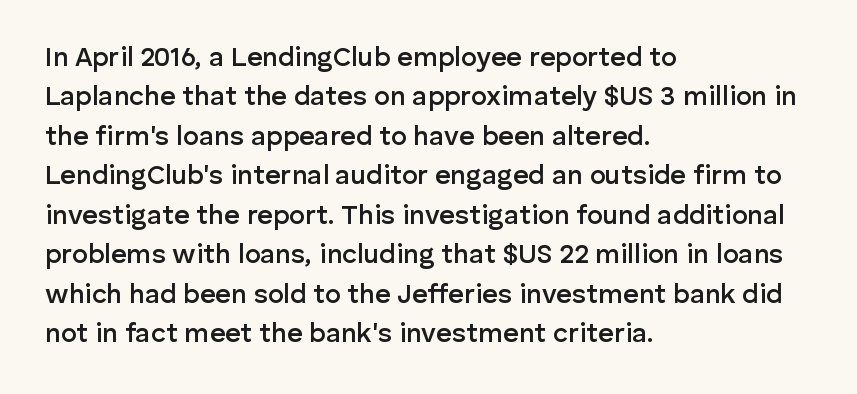
The line texture is even and compact thanks to regular tracking. The vertical gap from one line to the next is medium. It's the straight-up-and-down kind of type. I'd describe the lettering as semibold — firm but not a full bold. Layout note: lines flush left. Words float on clear page, feet unadorned.
